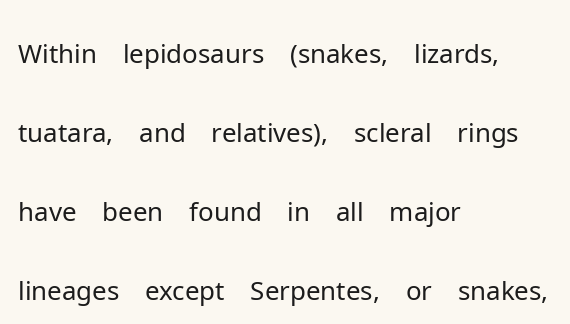
Letterform terminals end flat and unadorned throughout the passage. This sample uses an upright cut, with every glyph sitting square on the baseline. Clear beneath every line of the passage. Character widths vary here, with narrow letters taking less room than wide ones.
